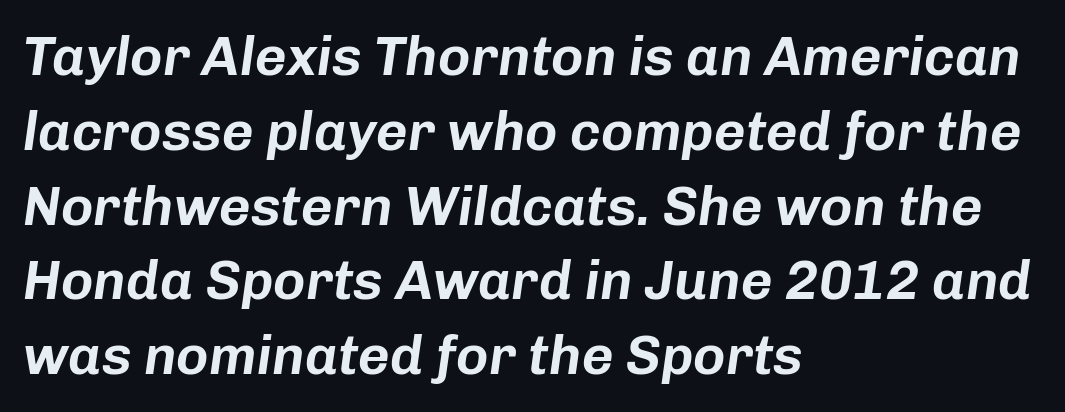
The passage shown is typed in a proportional face where columns would drift. The space between consecutive lines is moderate. Looking at the ascenders, they clearly lean. Just letters on the line, the space beneath them empty. The setting favours the left margin, as ordinary paragraphs usually do.
